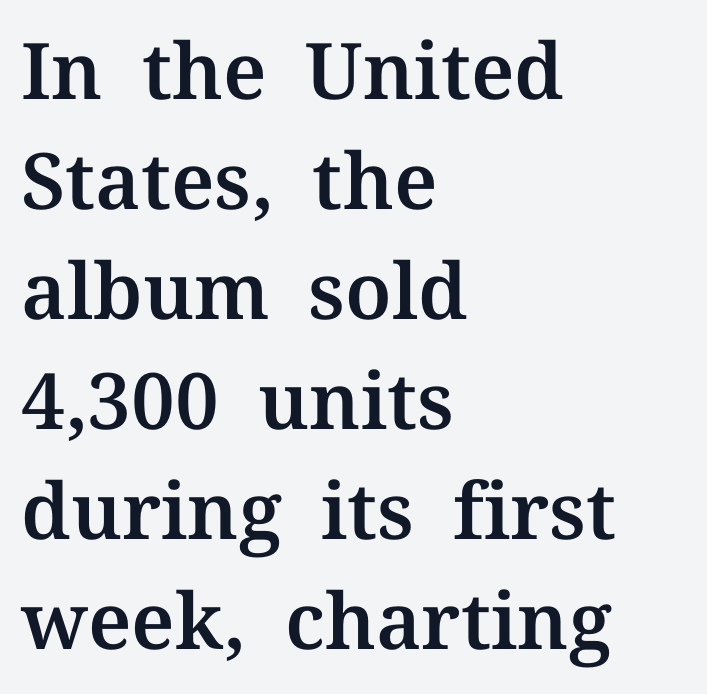
Q: Is the text italic (slanted)? A: No, it is upright.
Q: Is the typeface a serif or a sans-serif typeface? A: Serif.
Q: Is the text underlined? A: No.
Q: How is the paragraph aligned? A: Left-aligned.
Q: Is the spacing between letters normal or unusually wide? A: Normal.
Q: Is the spacing between lines tight, normal or loose? A: Normal.
Q: Width (condensed, normal, or wide)? A: Normal.
Q: Stroke contrast? A: Medium.
Q: x-height? A: Medium.
Q: Monospaced? A: No.
